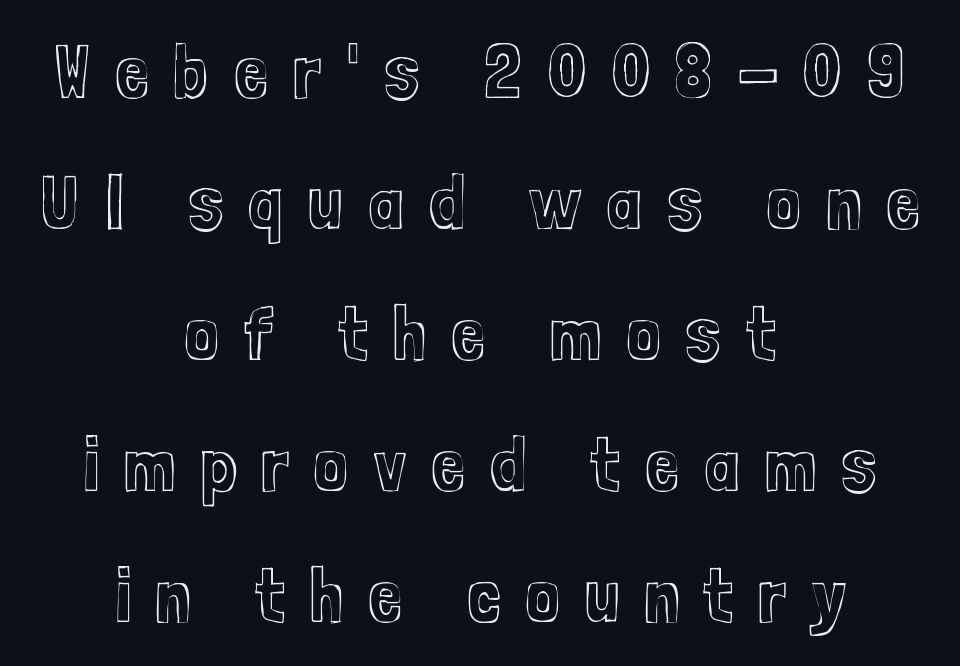
The image shows 77 px condensed type, upright; set centered, normal line spacing (1.7x), unusually wide letter spacing (+0.32 em), not underlined; a medium x-height.
